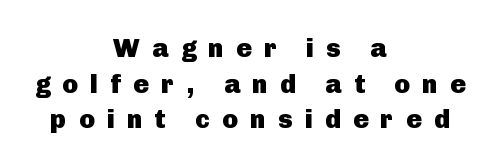
{"italic": "no", "bold": "yes", "underline": "no", "align": "center", "line_spacing": "normal", "line_spacing_ratio": 1.37, "letter_spacing": "wide", "letter_spacing_em": 0.47, "glyph_px": 26}
